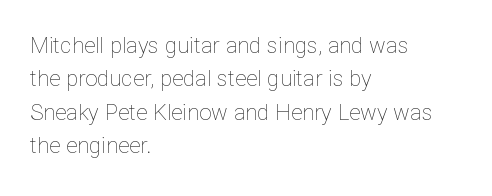
{"italic": "no", "bold": "no", "underline": "no", "align": "left", "line_spacing": "normal", "line_spacing_ratio": 1.52, "letter_spacing": "normal", "letter_spacing_em": 0.0, "glyph_px": 22}
